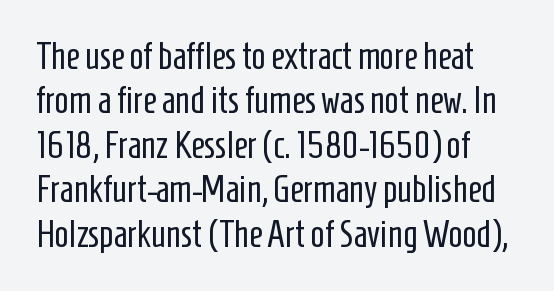
{"serif": "no", "italic": "no", "bold": "no", "weight": "regular", "width": "condensed", "stroke_contrast": "low", "x_height": "medium", "monospaced": "no", "underline": "no", "line_spacing_ratio": 1.2, "letter_spacing": "normal", "letter_spacing_em": 0.0, "glyph_px": 37}
